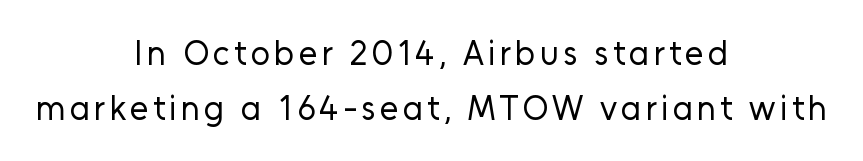
The image shows 34 px regular-weight sans-serif type, upright; set centered, normal line spacing (1.61x), not underlined; low stroke contrast and a medium x-height.
